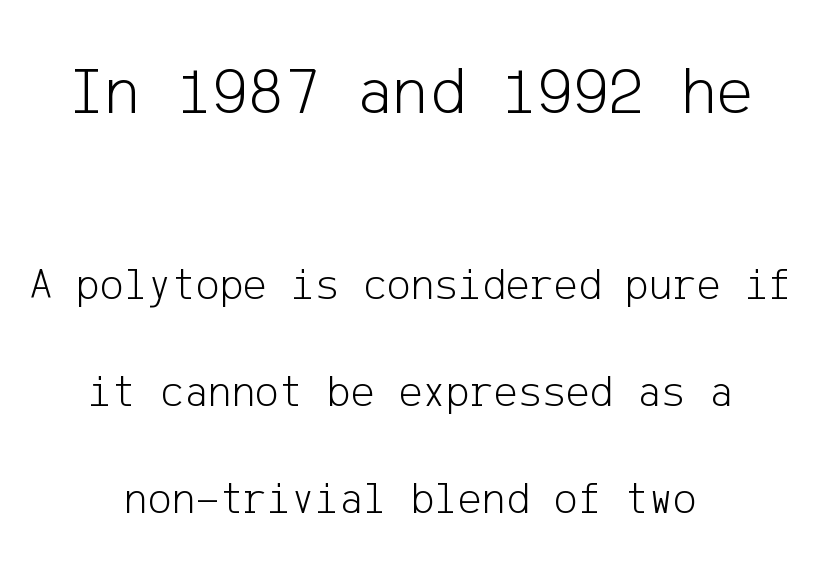
Q: Is the text bold? A: No.
Q: Is the text italic (slanted)? A: No, it is upright.
Q: Is the typeface a serif or a sans-serif typeface? A: Sans-serif.
Q: Is the text underlined? A: No.
Q: How is the paragraph aligned? A: Centered.
Q: Is the spacing between letters normal or unusually wide? A: Normal.
Q: Is the spacing between lines tight, normal or loose? A: Loose.
Q: Which block of text is set in a larger size, the first (top) or the second (bottom)? A: The first (top) one.
Q: Width (condensed, normal, or wide)? A: Normal.
Q: Stroke contrast? A: Low.
Q: x-height? A: Medium.
